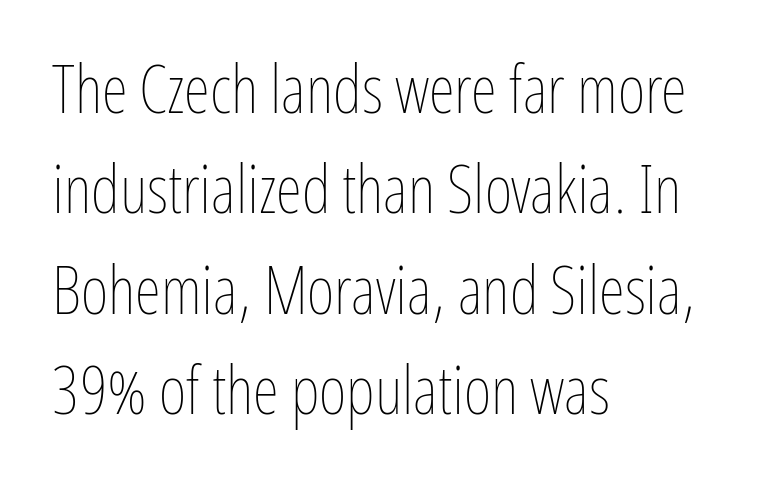
{"italic": "no", "bold": "no", "weight": "thin", "width": "condensed", "stroke_contrast": "low", "x_height": "medium", "monospaced": "no", "underline": "no", "align": "left", "line_spacing": "normal", "line_spacing_ratio": 1.5, "letter_spacing": "normal", "letter_spacing_em": 0.0, "glyph_px": 67}
